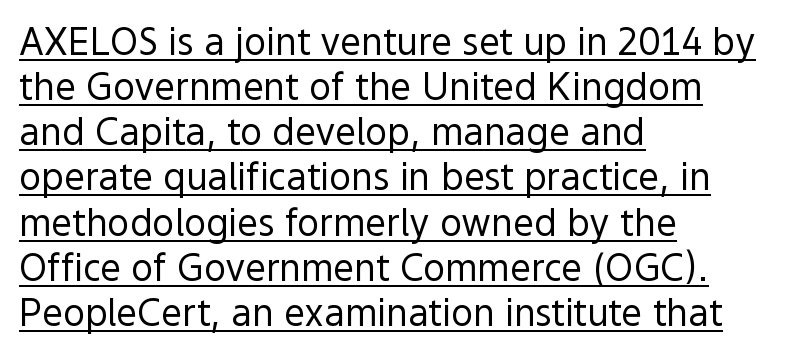
{"serif": "no", "italic": "no", "bold": "no", "weight": "regular", "width": "normal", "x_height": "medium", "monospaced": "no", "underline": "yes", "align": "left", "line_spacing_ratio": 1.22, "letter_spacing": "normal", "letter_spacing_em": 0.0, "glyph_px": 37}
